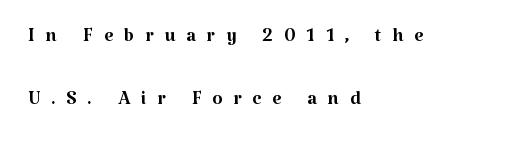
The rendering uses a large line-height, opening up the rows. This sample uses an upright cut, with every glyph sitting square on the baseline. Has an underline been added? It has not. The rendering anchors every line to the left-hand side.
